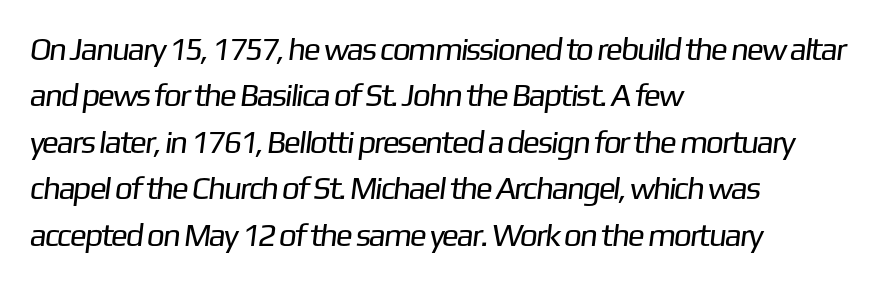
A typesetter would call this leading conventional body-copy spacing. Think of a printed novel: that variable character pitch is what you see here. If you drew a ruler down the left edge, every line would touch it. Nothing unusual about the tracking: characters are spaced as the font intends. Stroke mass is kept to a normal reading level or below. Plain, unruled lines of type.
